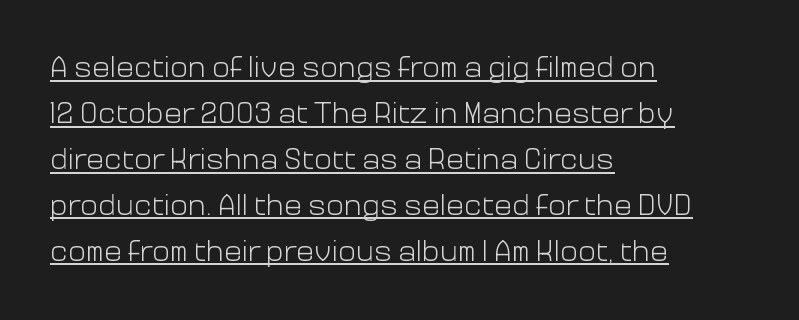
Looks like regular typesetting: each glyph gets only the width it needs. Look at the bottom of the vertical strokes: they stop flat, with no serifs. These lines were composed using upright roman letters. The words here are underlined.
